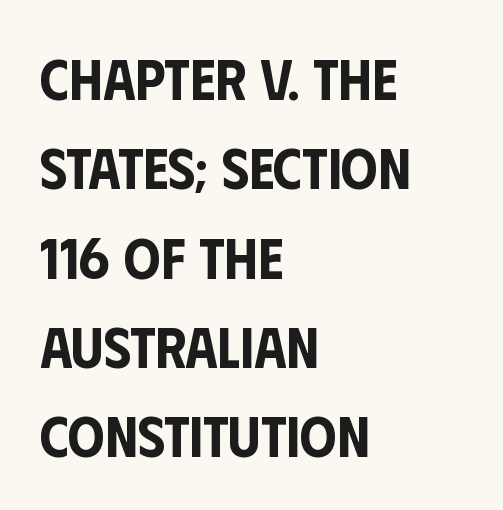
{"serif": "no", "italic": "no", "width": "condensed", "stroke_contrast": "low", "x_height": "large", "monospaced": "no", "underline": "no", "align": "left", "line_spacing": "normal", "line_spacing_ratio": 1.54, "letter_spacing": "normal", "letter_spacing_em": 0.0, "glyph_px": 58}
